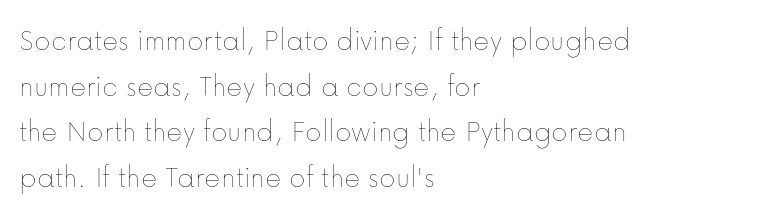
The image shows 31 px thin type, upright; set left-aligned, normal line spacing (1.47x), normal letter spacing, not underlined; low stroke contrast and a medium x-height.
